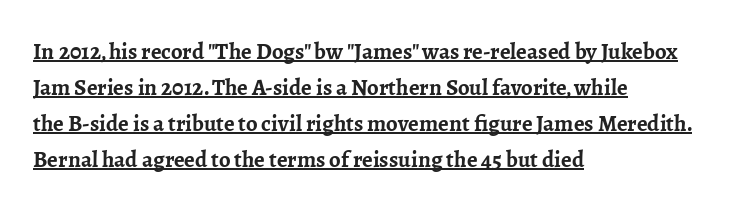
{"italic": "no", "bold": "yes", "underline": "yes", "align": "left", "line_spacing": "normal", "line_spacing_ratio": 1.57, "letter_spacing": "normal", "letter_spacing_em": 0.0, "glyph_px": 23}
